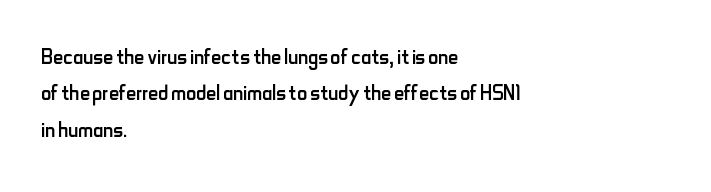
The image shows 28 px regular-weight, condensed sans-serif type, upright; set left-aligned, normal line spacing (1.3x), normal letter spacing, not underlined; low stroke contrast and a small x-height.
